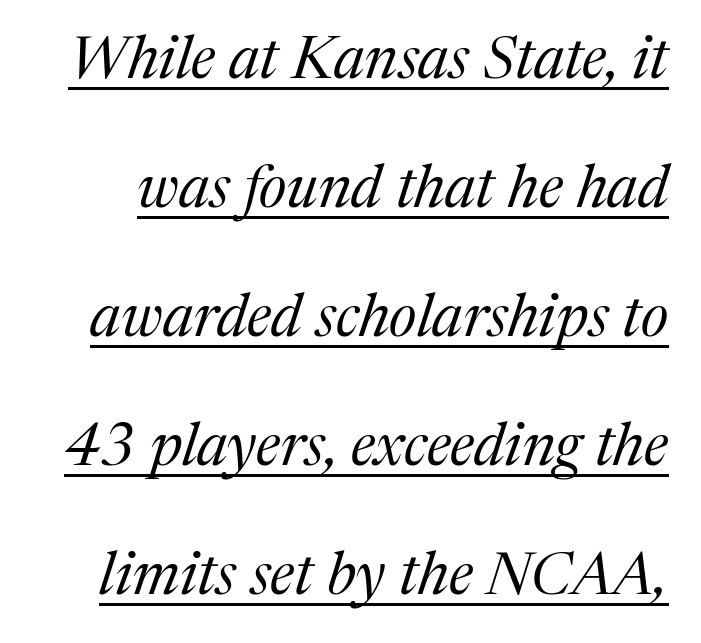
{"serif": "yes", "italic": "yes", "lean": "right", "slant_degrees": 17, "bold": "no", "weight": "regular", "width": "normal", "stroke_contrast": "medium", "x_height": "medium", "monospaced": "no", "underline": "yes", "line_spacing": "loose", "line_spacing_ratio": 2.15, "letter_spacing": "normal", "letter_spacing_em": 0.0, "glyph_px": 60}
